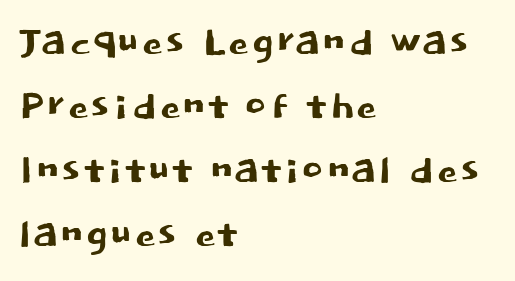
The image shows 53 px sans-serif type, upright; set left-aligned, line spacing 1.21x, normal letter spacing, not underlined; low stroke contrast and a large x-height.
